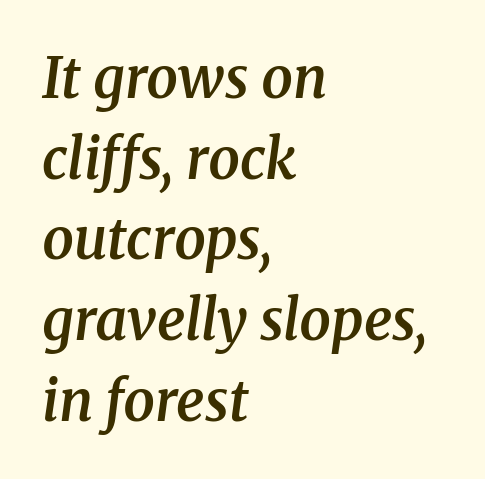
Words appear dense and cohesive because spacing is normal. In terms of weight, the rendering is demibold, just under bold. The characters display serif detailing at their extremities. The gap between lines stays unmarked.
